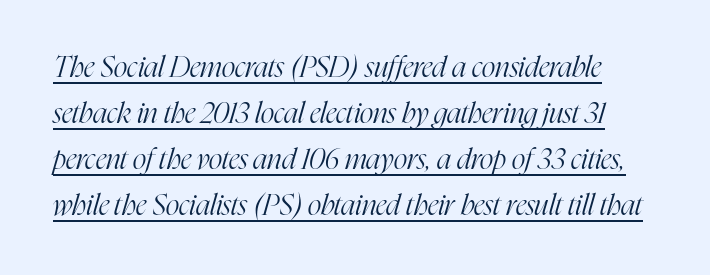
{"serif": "yes", "italic": "yes", "lean": "right", "slant_degrees": 16, "bold": "no", "weight": "light", "width": "condensed", "stroke_contrast": "high", "x_height": "medium", "monospaced": "no", "underline": "yes", "line_spacing": "normal", "line_spacing_ratio": 1.59, "letter_spacing": "normal", "letter_spacing_em": 0.0, "glyph_px": 29}
